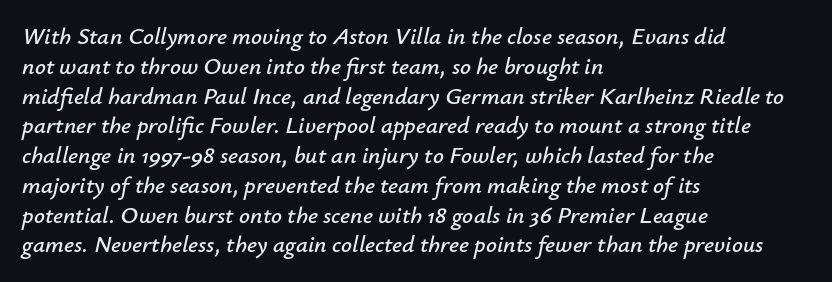
{"italic": "yes", "lean": "right", "slant_degrees": 12, "underline": "no", "align": "left", "line_spacing_ratio": 1.24, "letter_spacing": "normal", "letter_spacing_em": 0.0, "glyph_px": 24}
